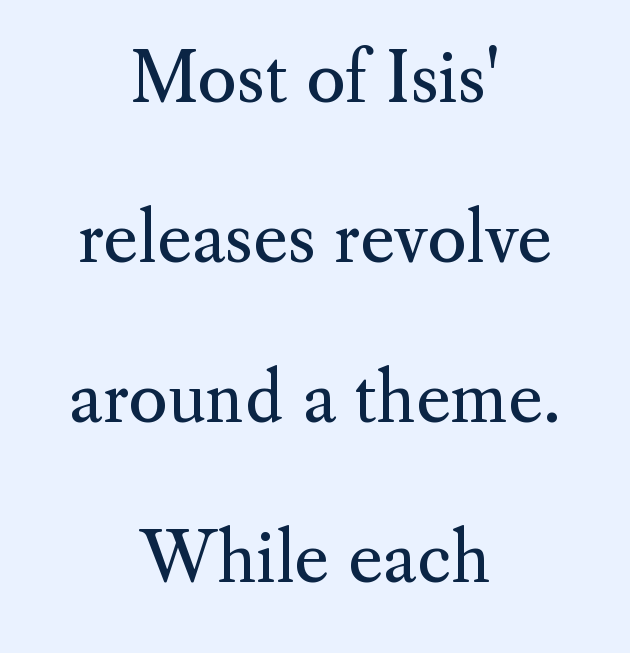
The image shows 67 px regular-weight serif type, upright; set centered, loose line spacing (2.39x), normal letter spacing, not underlined; medium stroke contrast and a small x-height.
